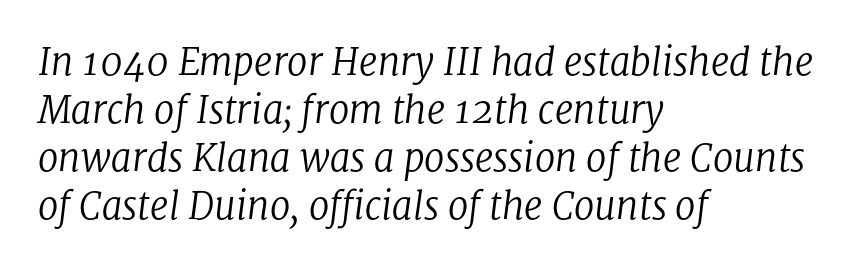
The glyphs look as if they've been sheared to an angle. The specimen omits any rule beneath the text block's lines. This sample uses plain, unmodified letter spacing. Looks like regular typesetting: each glyph gets only the width it needs. The rendering uses a moderate line-height, typical for paragraphs.
